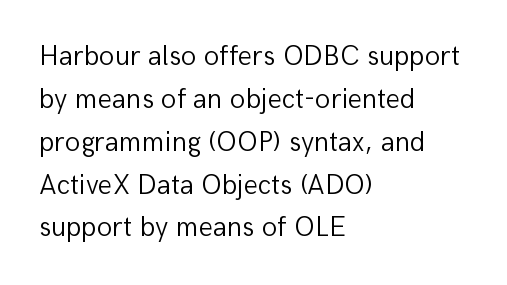
Q: Is the text bold? A: No.
Q: Is the text italic (slanted)? A: No, it is upright.
Q: Is the typeface a serif or a sans-serif typeface? A: Sans-serif.
Q: Is the text underlined? A: No.
Q: How is the paragraph aligned? A: Left-aligned.
Q: Is the spacing between letters normal or unusually wide? A: Normal.
Q: Is the spacing between lines tight, normal or loose? A: Normal.
Q: Width (condensed, normal, or wide)? A: Normal.
Q: Stroke contrast? A: Low.
Q: x-height? A: Medium.
Q: Monospaced? A: No.
